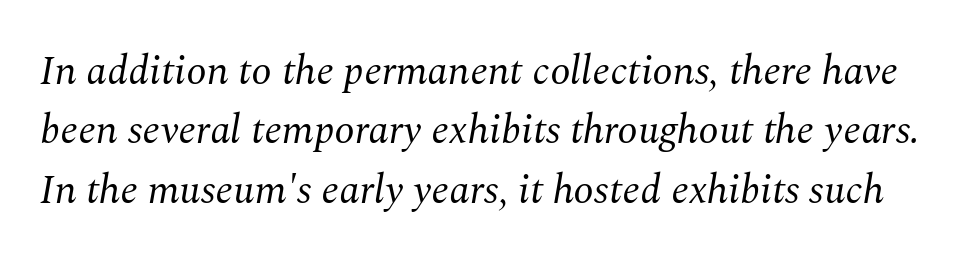
Baseline-to-baseline distance is the conventional proportion of letter height. Beneath every word, the page is bare. This sample has the flowing, uneven cadence of proportional lettering. In terms of letterspacing, this is plain default setting. Stroke terminals: seriffed. Does the lettering tilt? It does — this is italic.
